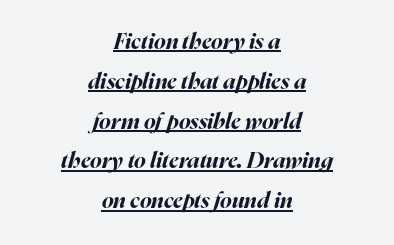
The image shows 22 px bold type, italic (leaning right); set centered, line spacing 1.81x, normal letter spacing, underlined.
